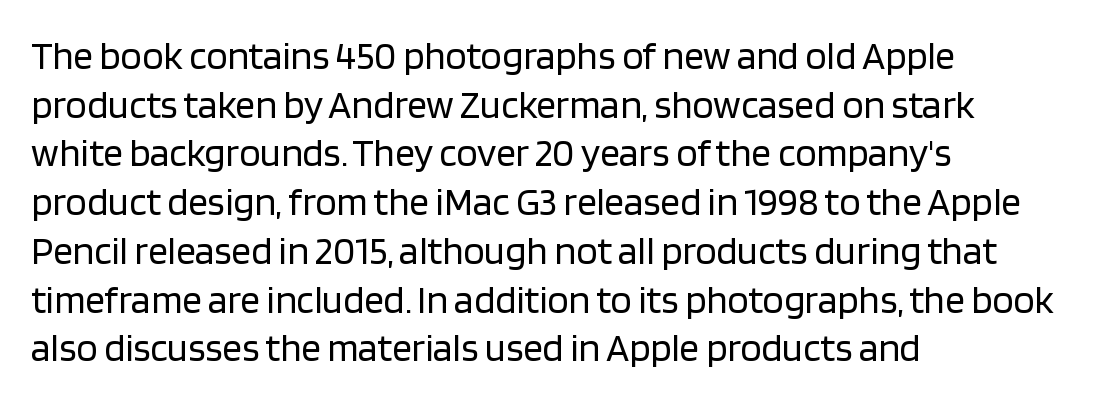
Posture: straight, roman, zero tilt. Inter-character spacing is left at the font's built-in metrics. This is not heavy type; no bold has been used. The paragraph has a hard left edge and a soft right edge. Leading matches the norm, producing a regular column.
